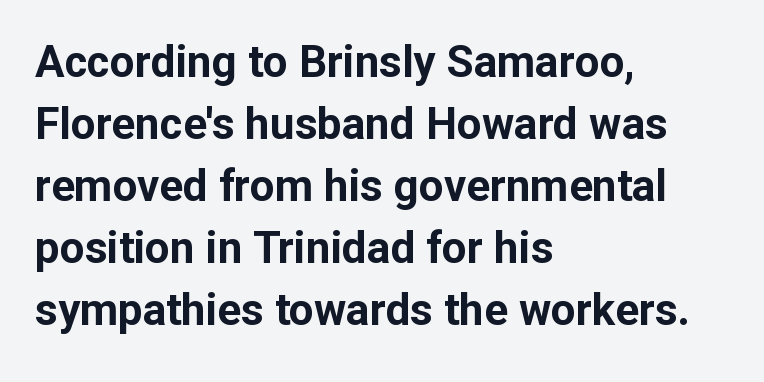
The image shows 44 px bold sans-serif type, upright; set left-aligned, normal line spacing (1.41x), normal letter spacing, not underlined; low stroke contrast and a medium x-height.
